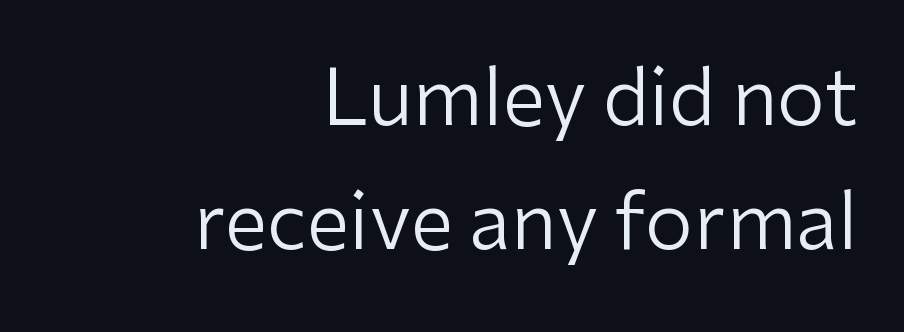
The designer left line spacing at the default. The letters stand upright; this is a roman face. Think standard paragraph weight, or any step lighter than that. Quick note: underline off. These lines are rendered in a variable-pitch font.
